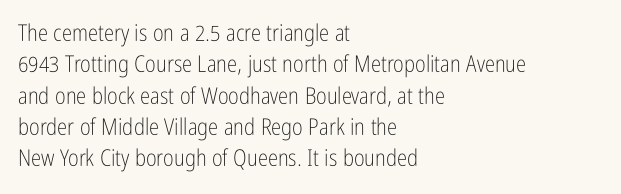
Q: Is the text bold? A: No.
Q: Is the text italic (slanted)? A: No, it is upright.
Q: Is the text underlined? A: No.
Q: How is the paragraph aligned? A: Left-aligned.
Q: Is the spacing between letters normal or unusually wide? A: Normal.
Q: Is the spacing between lines tight, normal or loose? A: Normal.
